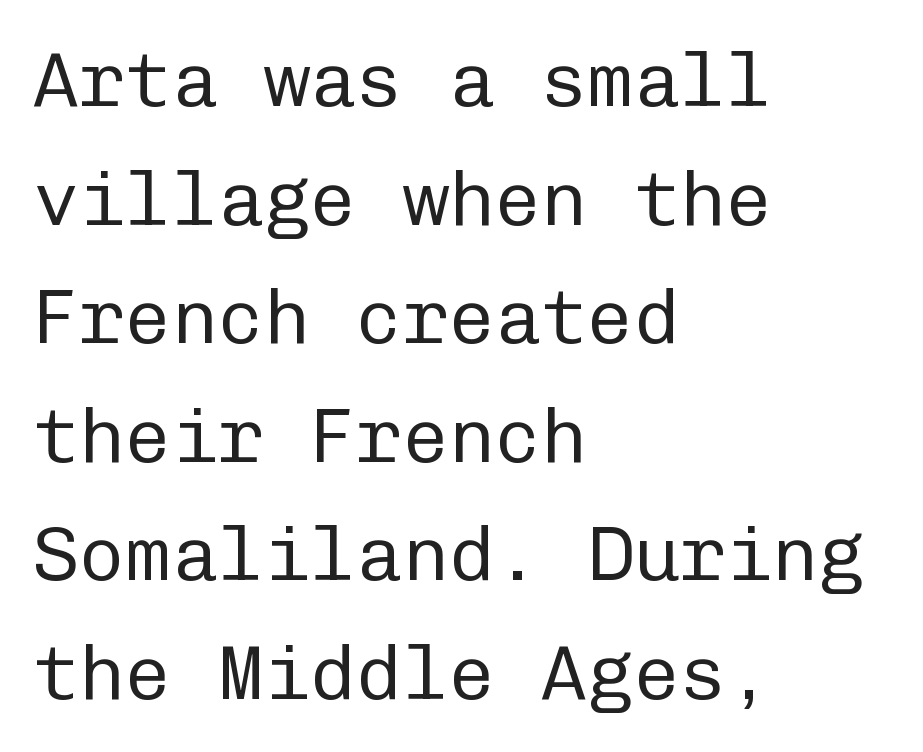
Stroke terminals: plain, sans-serif. Is there any slant? The stems are plumb. A typesetter would call this leading conventional body-copy spacing. This rendering features lettering with no underline. The rendering uses typewriter-style spacing with identical character cells.
